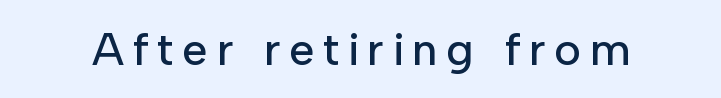
The image shows 46 px sans-serif type, upright; set not underlined; low stroke contrast and a medium x-height.
